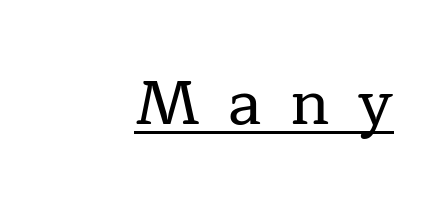
The image shows 62 px serif type, upright; set unusually wide letter spacing (+0.46 em), underlined; low stroke contrast and a medium x-height.
